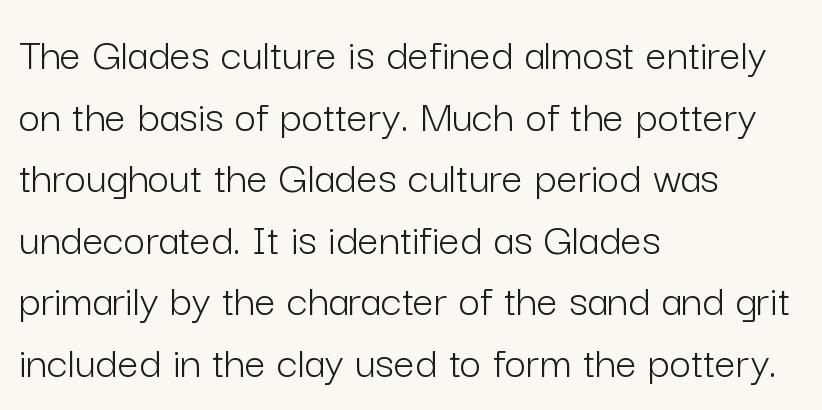
{"serif": "no", "italic": "no", "bold": "no", "weight": "light", "width": "normal", "stroke_contrast": "low", "x_height": "medium", "monospaced": "no", "underline": "no", "align": "left", "line_spacing": "normal", "line_spacing_ratio": 1.31, "letter_spacing": "normal", "letter_spacing_em": 0.0, "glyph_px": 47}
